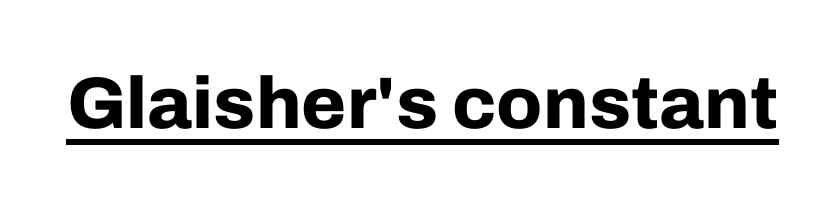
{"serif": "no", "italic": "no", "bold": "yes", "weight": "bold", "width": "normal", "stroke_contrast": "low", "x_height": "medium", "monospaced": "no", "underline": "yes", "letter_spacing": "normal", "letter_spacing_em": 0.0, "glyph_px": 73}
